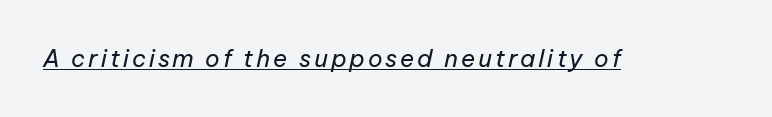
The image shows 24 px text type, italic (leaning right); set underlined.
